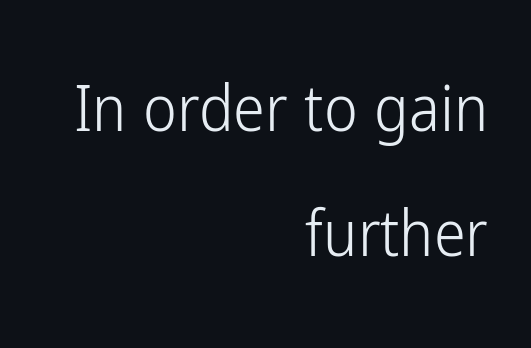
The image shows 64 px light, condensed sans-serif type, upright; set right-aligned, loose line spacing (1.96x), normal letter spacing, not underlined; low stroke contrast and a medium x-height.
